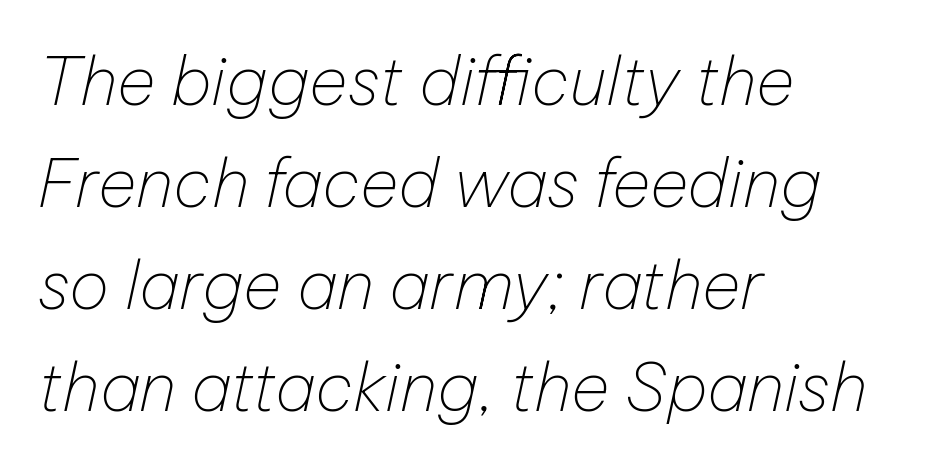
Q: Is the text bold? A: No.
Q: Is the text italic (slanted)? A: Yes, it leans right by about 12 degrees.
Q: Is the text underlined? A: No.
Q: How is the paragraph aligned? A: Left-aligned.
Q: Is the spacing between letters normal or unusually wide? A: Normal.
Q: Is the spacing between lines tight, normal or loose? A: Normal.
Q: Width (condensed, normal, or wide)? A: Normal.
Q: Stroke contrast? A: Low.
Q: x-height? A: Medium.
Q: Monospaced? A: No.
